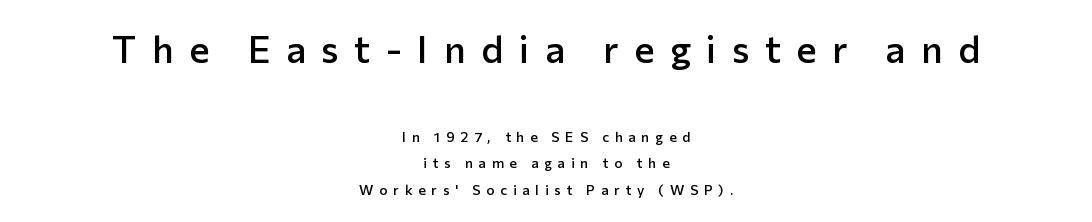
The image shows 38 px semibold sans-serif type, upright; set centered, loose line spacing (1.9x), unusually wide letter spacing (+0.41 em), not underlined; the first (top) block is 2.71x larger; low stroke contrast and a medium x-height.
